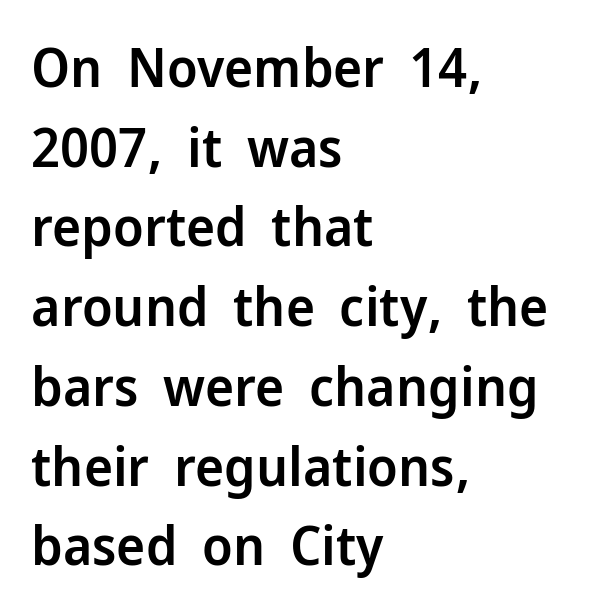
{"serif": "no", "italic": "no", "bold": "semi", "weight": "semibold", "width": "normal", "stroke_contrast": "low", "x_height": "medium", "monospaced": "no", "underline": "no", "align": "left", "line_spacing": "normal", "line_spacing_ratio": 1.45, "letter_spacing": "normal", "letter_spacing_em": 0.0, "glyph_px": 55}
